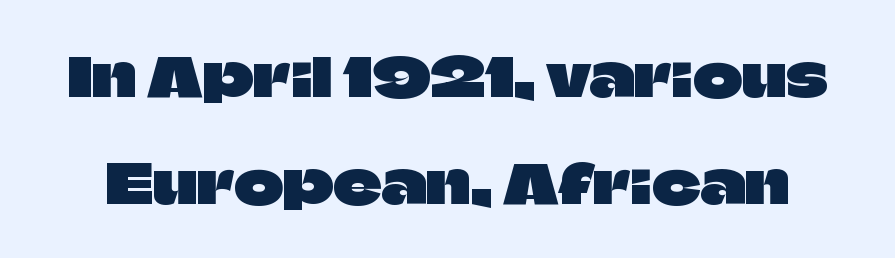
The image shows 53 px sans-serif type, upright; set loose line spacing (2.01x), normal letter spacing, not underlined; low stroke contrast and a large x-height.
